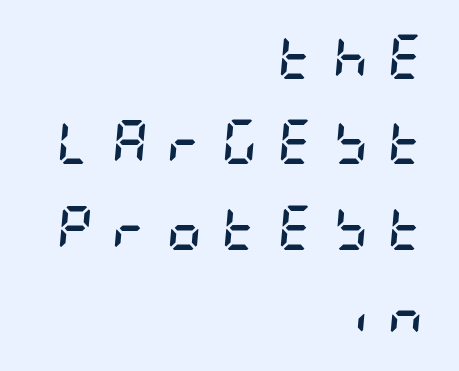
{"italic": "yes", "lean": "right", "slant_degrees": 5, "bold": "yes", "weight": "semibold", "width": "condensed", "stroke_contrast": "low", "x_height": "large", "underline": "no", "align": "right", "line_spacing": "loose", "line_spacing_ratio": 1.94, "letter_spacing": "wide", "letter_spacing_em": 0.44, "glyph_px": 44}
